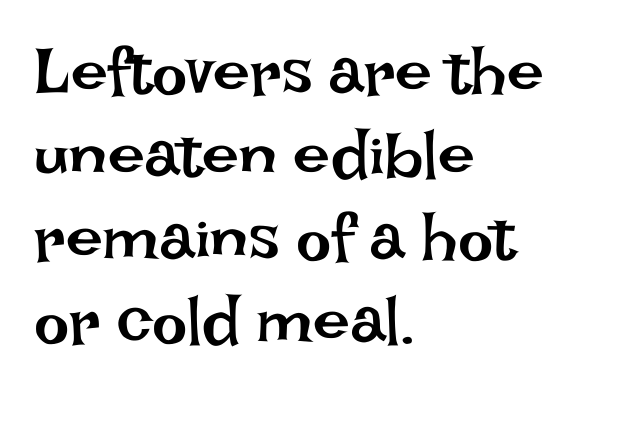
The strokes carry an ordinary text weight at most. Each row of text sits above clean, open space. Designer's note — italics off, roman on. Reading down the column, the eye jumps a familiar distance to each next line.
